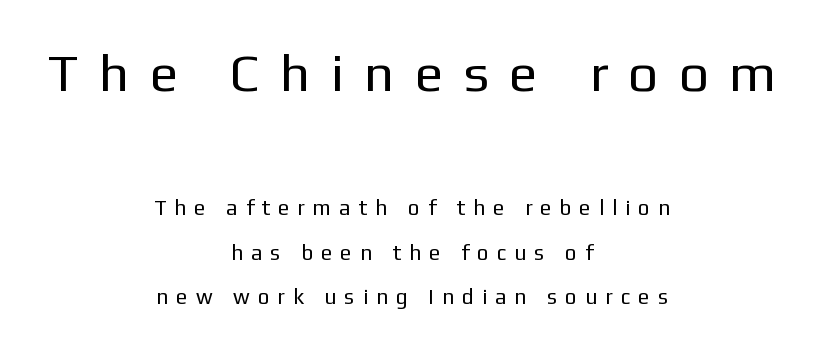
{"serif": "no", "italic": "no", "bold": "no", "weight": "regular", "width": "normal", "stroke_contrast": "low", "x_height": "medium", "monospaced": "no", "underline": "no", "align": "center", "line_spacing": "loose", "line_spacing_ratio": 2.11, "letter_spacing": "wide", "letter_spacing_em": 0.38, "larger_block": "first", "size_ratio": 2.52, "glyph_px": 53}
